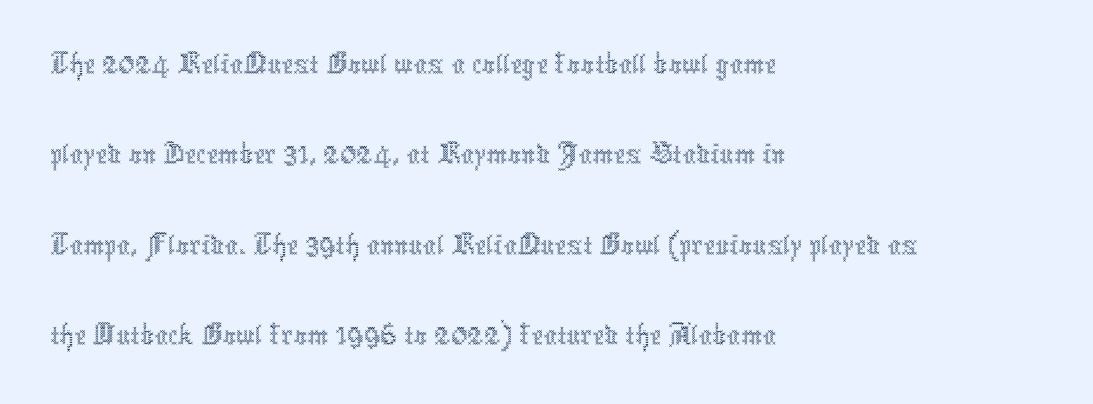
{"italic": "no", "bold": "no", "weight": "thin", "width": "condensed", "x_height": "medium", "monospaced": "no", "underline": "no", "align": "left", "line_spacing": "normal", "line_spacing_ratio": 1.37, "letter_spacing": "normal", "letter_spacing_em": 0.0, "glyph_px": 66}
